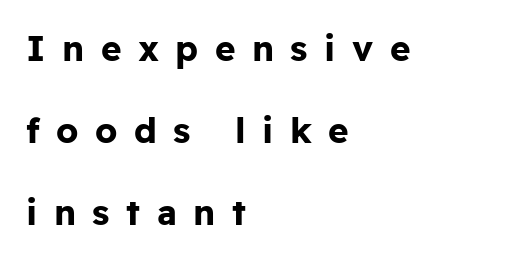
Q: Is the text bold? A: Yes.
Q: Is the text italic (slanted)? A: No, it is upright.
Q: Is the typeface a serif or a sans-serif typeface? A: Sans-serif.
Q: Is the text underlined? A: No.
Q: How is the paragraph aligned? A: Left-aligned.
Q: Is the spacing between letters normal or unusually wide? A: Unusually wide.
Q: Is the spacing between lines tight, normal or loose? A: Loose.
Q: Width (condensed, normal, or wide)? A: Normal.
Q: Stroke contrast? A: Low.
Q: x-height? A: Medium.
Q: Monospaced? A: No.
